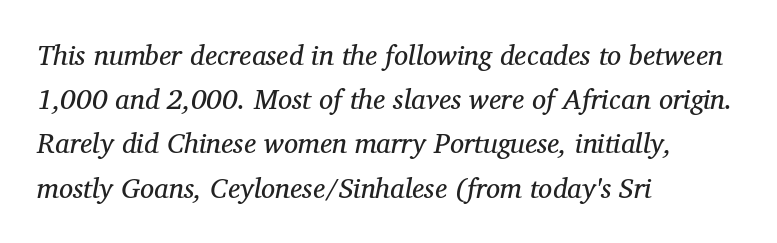
What's the leading like? Ordinary, nothing unusual. One-word summary of the alignment: left. The passage shown is typed in a proportional face where columns would drift. The font is comparable to plain body text, perhaps lighter.
